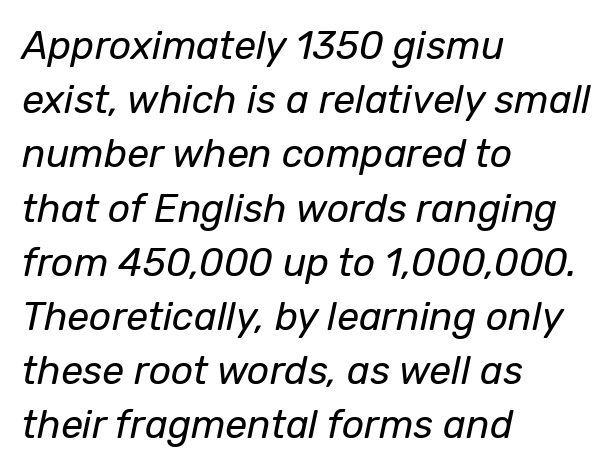
{"italic": "yes", "lean": "right", "slant_degrees": 12, "bold": "no", "weight": "regular", "width": "normal", "stroke_contrast": "low", "x_height": "medium", "monospaced": "no", "underline": "no", "align": "left", "line_spacing": "normal", "line_spacing_ratio": 1.39, "letter_spacing": "normal", "letter_spacing_em": 0.0, "glyph_px": 39}
